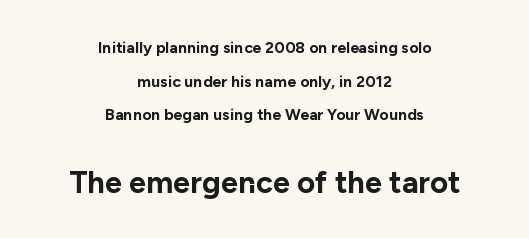
The image shows 31 px bold sans-serif type, upright; set centered, loose line spacing (2.1x), normal letter spacing, not underlined; the second (bottom) block is 1.94x larger; low stroke contrast and a medium x-height.
